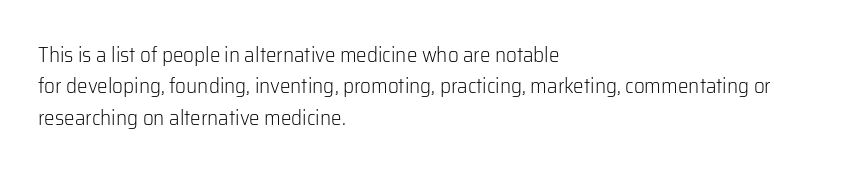
Q: Is the text bold? A: No.
Q: Is the text italic (slanted)? A: No, it is upright.
Q: Is the text underlined? A: No.
Q: How is the paragraph aligned? A: Left-aligned.
Q: Is the spacing between letters normal or unusually wide? A: Normal.
Q: Is the spacing between lines tight, normal or loose? A: Normal.
